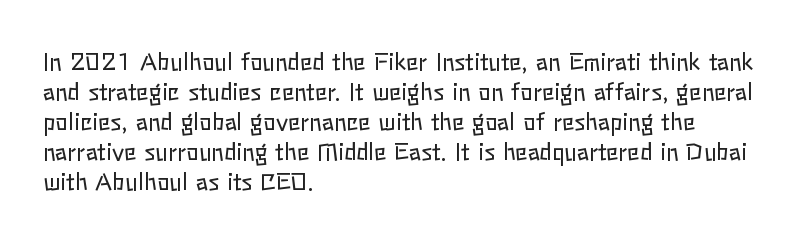
The lines are quadded left. The font sits on the lighter half of the weight spectrum, regular included. Tracking here is standard; glyphs follow each other at the usual distance. Italic? Not at all — the glyphs are vertical. Rule under the text: the space is simply empty.
